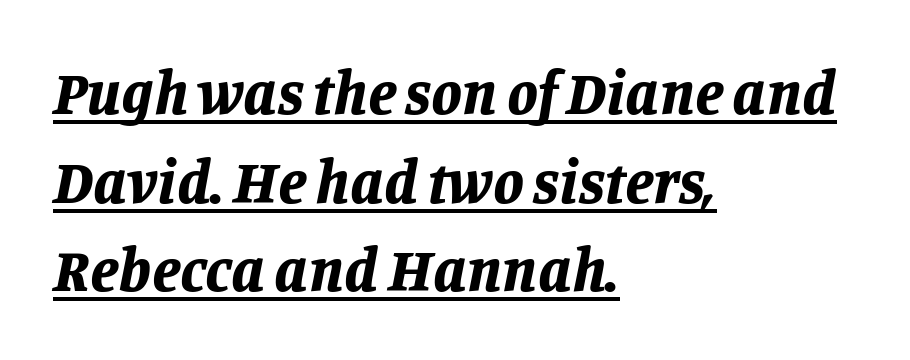
The image shows 62 px bold type, italic (leaning right); set left-aligned, normal line spacing (1.43x), normal letter spacing, underlined; low stroke contrast and a large x-height.
